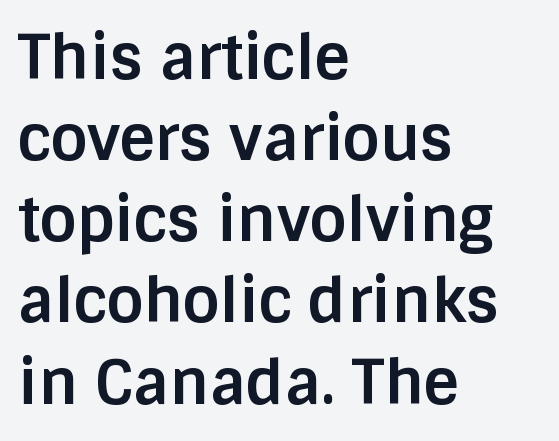
{"serif": "no", "italic": "no", "bold": "yes", "weight": "bold", "width": "normal", "stroke_contrast": "low", "x_height": "large", "monospaced": "no", "underline": "no", "align": "left", "line_spacing": "normal", "line_spacing_ratio": 1.33, "letter_spacing": "normal", "letter_spacing_em": 0.0, "glyph_px": 61}
